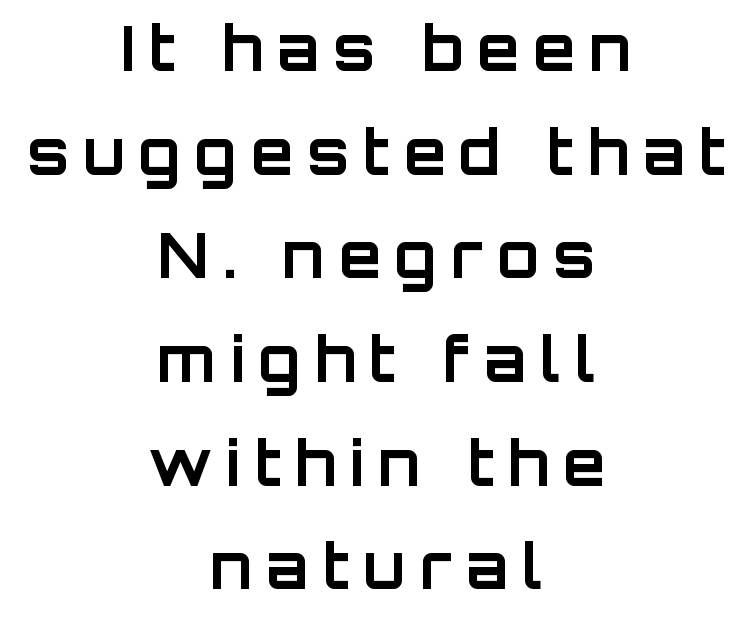
{"serif": "no", "italic": "no", "bold": "yes", "weight": "bold", "width": "normal", "stroke_contrast": "low", "x_height": "large", "monospaced": "no", "underline": "no", "align": "center", "line_spacing": "normal", "line_spacing_ratio": 1.7, "letter_spacing": "wide", "letter_spacing_em": 0.23, "glyph_px": 61}
